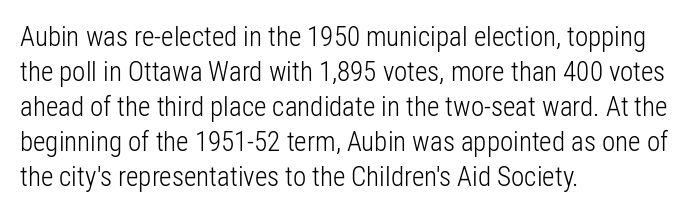
Q: Is the text bold? A: No.
Q: Is the text italic (slanted)? A: No, it is upright.
Q: Is the text underlined? A: No.
Q: How is the paragraph aligned? A: Left-aligned.
Q: Is the spacing between letters normal or unusually wide? A: Normal.
Q: Is the spacing between lines tight, normal or loose? A: Normal.
